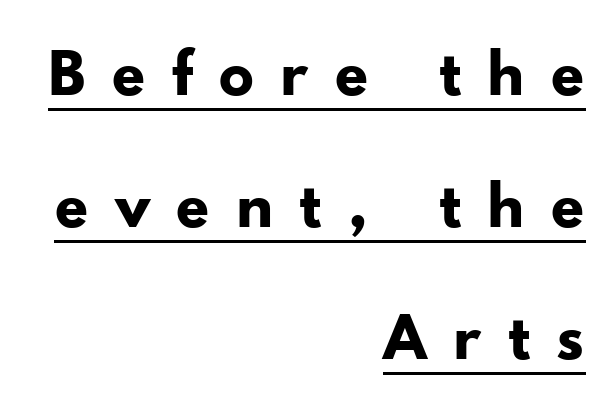
{"serif": "no", "italic": "no", "bold": "yes", "weight": "bold", "width": "normal", "stroke_contrast": "low", "x_height": "small", "monospaced": "no", "underline": "yes", "align": "right", "line_spacing": "loose", "line_spacing_ratio": 1.91, "letter_spacing": "wide", "letter_spacing_em": 0.37, "glyph_px": 69}
